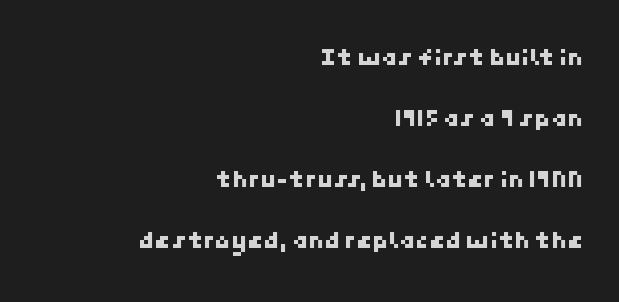
The passage shown has conventional tracking throughout. In terms of leading, this rendering errs on the spacious side. In CSS terms this would be text-align: right. The glyphs are unaccompanied by any horizontal stroke below them.
